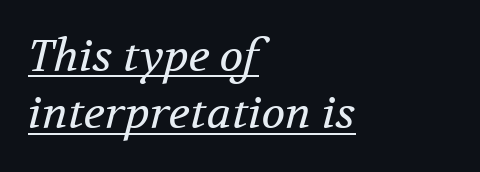
{"serif": "yes", "italic": "yes", "lean": "right", "slant_degrees": 12, "bold": "no", "weight": "regular", "width": "normal", "stroke_contrast": "medium", "x_height": "medium", "monospaced": "no", "underline": "yes", "align": "left", "line_spacing": "normal", "line_spacing_ratio": 1.3, "letter_spacing": "normal", "letter_spacing_em": 0.0, "glyph_px": 44}
